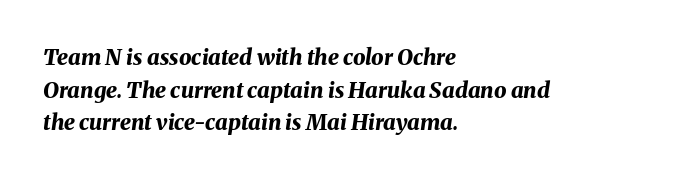
{"italic": "yes", "lean": "right", "slant_degrees": 8, "bold": "yes", "underline": "no", "align": "left", "line_spacing": "normal", "line_spacing_ratio": 1.48, "letter_spacing": "normal", "letter_spacing_em": 0.0, "glyph_px": 22}
